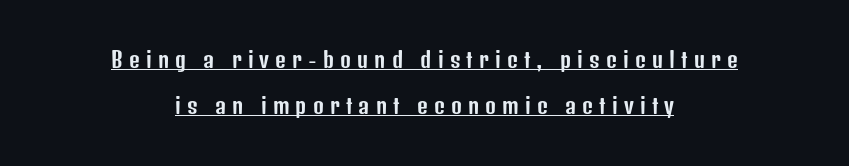
{"italic": "no", "underline": "yes", "align": "center", "line_spacing": "loose", "line_spacing_ratio": 2.2, "letter_spacing": "wide", "letter_spacing_em": 0.29, "glyph_px": 21}
